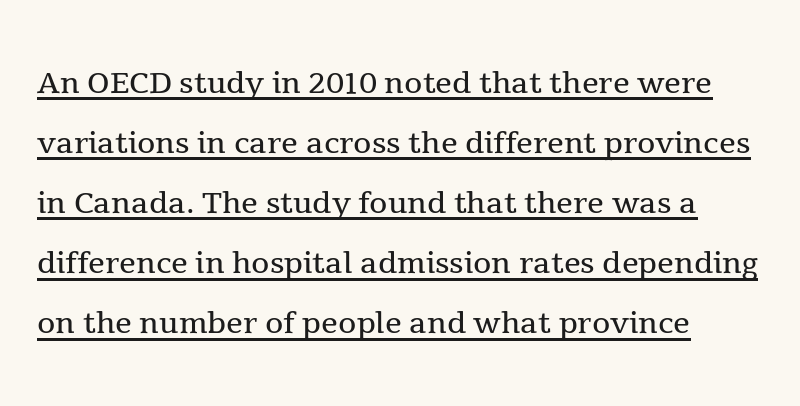
Q: Is the text bold? A: No.
Q: Is the text italic (slanted)? A: No, it is upright.
Q: Is the typeface a serif or a sans-serif typeface? A: Serif.
Q: Is the text underlined? A: Yes.
Q: How is the paragraph aligned? A: Left-aligned.
Q: Is the spacing between letters normal or unusually wide? A: Normal.
Q: Is the spacing between lines tight, normal or loose? A: Normal.
Q: Width (condensed, normal, or wide)? A: Normal.
Q: x-height? A: Medium.
Q: Monospaced? A: No.
